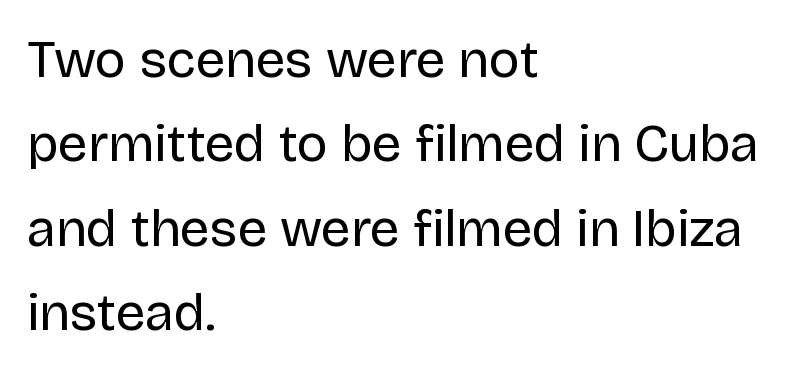
Words appear dense and cohesive because spacing is normal. Anything drawn beneath the words? Only blank space. These lines are set flush left with a ragged right edge. A typesetter would label this face a sans. Varying glyph widths throughout — classic text-font behaviour.
